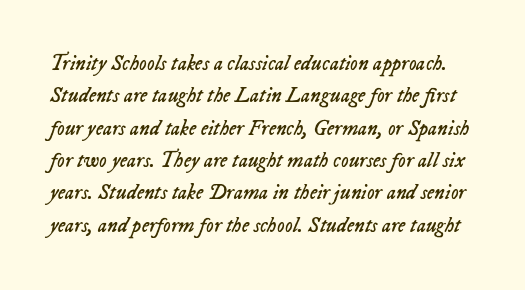
Q: Is the text bold? A: No.
Q: Is the text italic (slanted)? A: Yes, it leans right by about 23 degrees.
Q: Is the text underlined? A: No.
Q: Is the spacing between letters normal or unusually wide? A: Normal.
Q: Is the spacing between lines tight, normal or loose? A: Normal.
